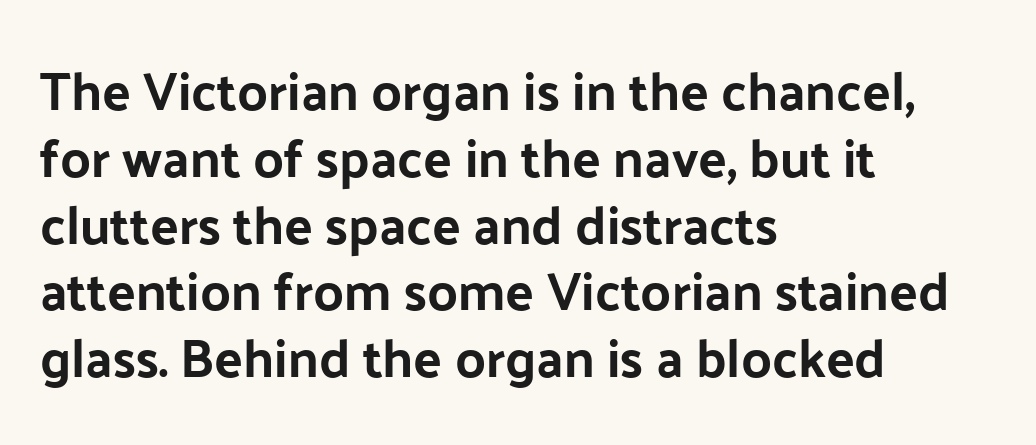
Looks like regular typesetting: each glyph gets only the width it needs. The lettering stays uniformly vertical, giving the passage a roman look. Reading down the block, your eye returns to a fixed left position each line. Vertical spacing — default. The space beneath each line is pristine and unruled. Check where the strokes stop: nothing finishes them off — pure sans.
